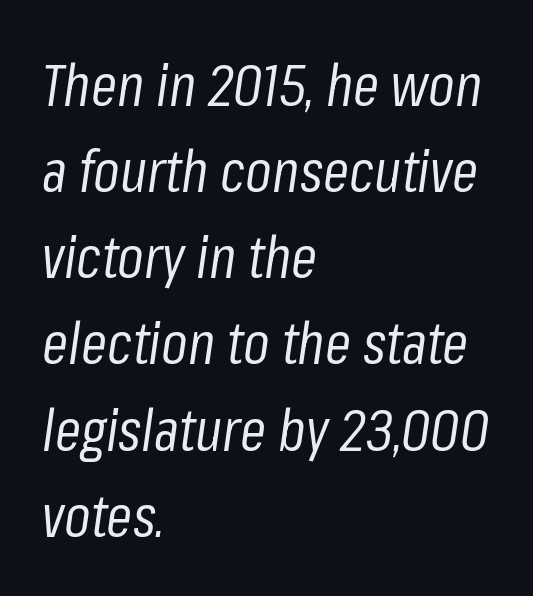
Is the stroke heavy? The answer is a plain regular-or-lighter. Honestly, the letter spacing is just normal — you wouldn't notice it. Which margin do the lines hug? The left one — the right edge is uneven. This sample has the flowing, uneven cadence of proportional lettering.
